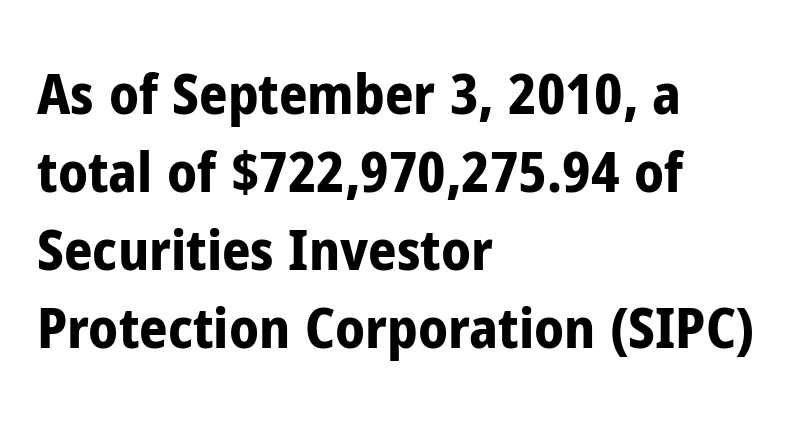
{"serif": "no", "italic": "no", "bold": "yes", "weight": "bold", "width": "condensed", "stroke_contrast": "low", "x_height": "medium", "monospaced": "no", "underline": "no", "align": "left", "line_spacing": "normal", "line_spacing_ratio": 1.39, "letter_spacing": "normal", "letter_spacing_em": 0.0, "glyph_px": 56}
